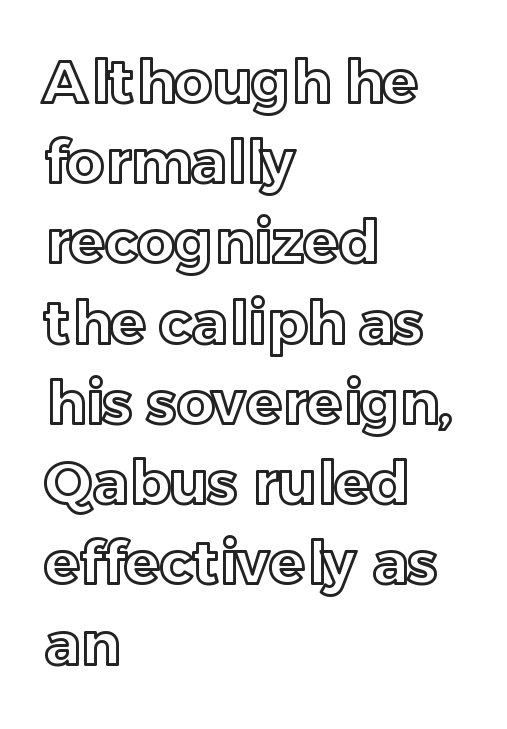
The image shows 59 px text type, upright; set left-aligned, normal line spacing (1.36x), normal letter spacing, not underlined; a medium x-height.
